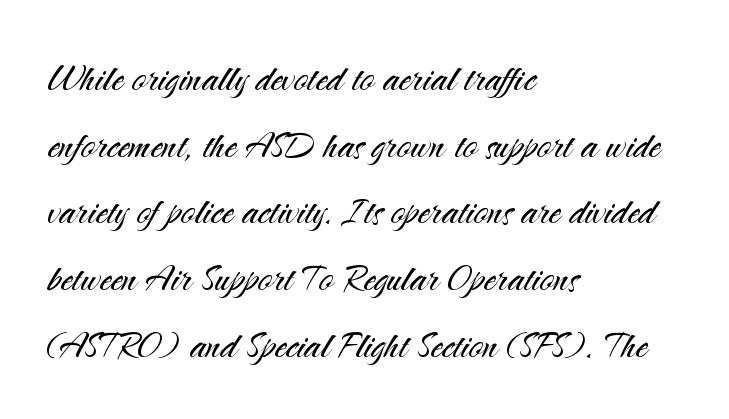
Looks like regular typesetting: each glyph gets only the width it needs. Typeset ragged right — the left edge is the straight one. Are there feet on the stems? There aren't — it's a sans. The zone under the glyphs is completely vacant. Spacing between characters is what you'd get straight out of the box. Quick note: interline space is typical.
